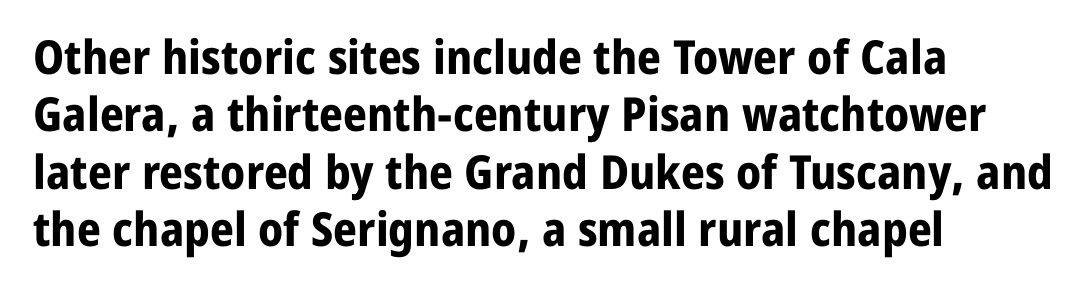
If you drew a ruler down the left edge, every line would touch it. Only glyphs here, with clear space below each row. Notice how the stems are strictly vertical — no italics here. What weight is shown? A full bold with thick strokes. Is this a sans? Yes — the strokes have no serifs. You could not count columns in this text — the font is proportionally spaced.
